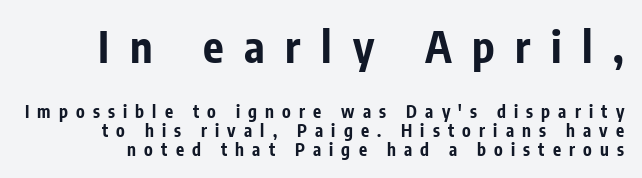
{"serif": "no", "italic": "no", "bold": "yes", "weight": "bold", "width": "condensed", "stroke_contrast": "low", "x_height": "medium", "monospaced": "no", "underline": "no", "line_spacing": "tight", "line_spacing_ratio": 1.11, "letter_spacing": "wide", "letter_spacing_em": 0.48, "larger_block": "first", "size_ratio": 2.53, "glyph_px": 43}
